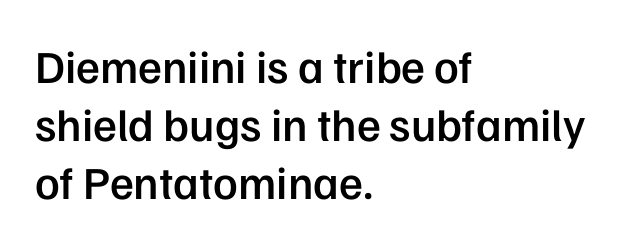
The image shows 46 px semibold sans-serif type, upright; set left-aligned, normal line spacing (1.26x), normal letter spacing, not underlined; low stroke contrast and a medium x-height.
